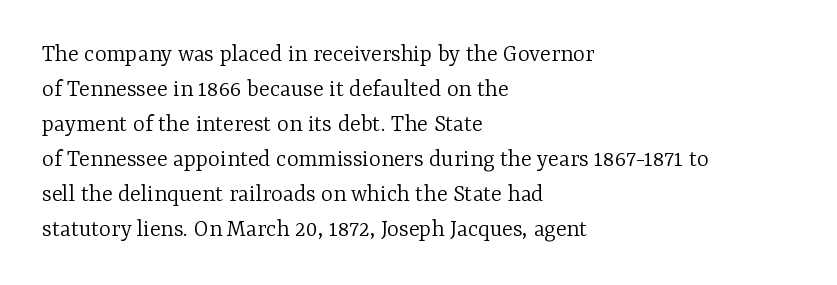
Nobody drew a line under any word here. The passage is arranged the way most books set body copy — flush left. Is the stroke heavy? The answer is a plain regular-or-lighter. Nobody touched the tracking dial on this one. A roman cut, with each character standing at attention. The space between consecutive lines is moderate.
